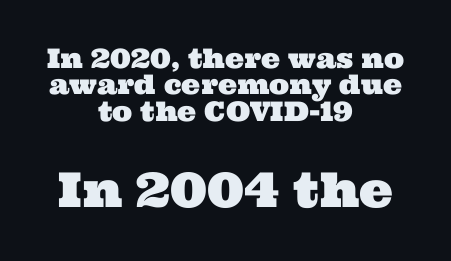
Q: Is the typeface a serif or a sans-serif typeface? A: Serif.
Q: Is the text underlined? A: No.
Q: How is the paragraph aligned? A: Centered.
Q: Is the spacing between letters normal or unusually wide? A: Normal.
Q: Is the spacing between lines tight, normal or loose? A: Tight.
Q: Which block of text is set in a larger size, the first (top) or the second (bottom)? A: The second (bottom) one.
Q: Width (condensed, normal, or wide)? A: Wide.
Q: Stroke contrast? A: Medium.
Q: x-height? A: Medium.
Q: Monospaced? A: No.
